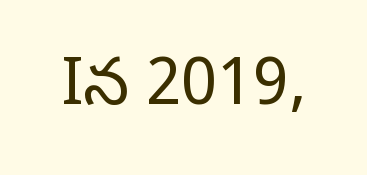
{"serif": "yes", "italic": "no", "bold": "no", "weight": "regular", "width": "normal", "stroke_contrast": "low", "x_height": "large", "monospaced": "no", "underline": "no", "letter_spacing": "normal", "letter_spacing_em": 0.0, "glyph_px": 65}
